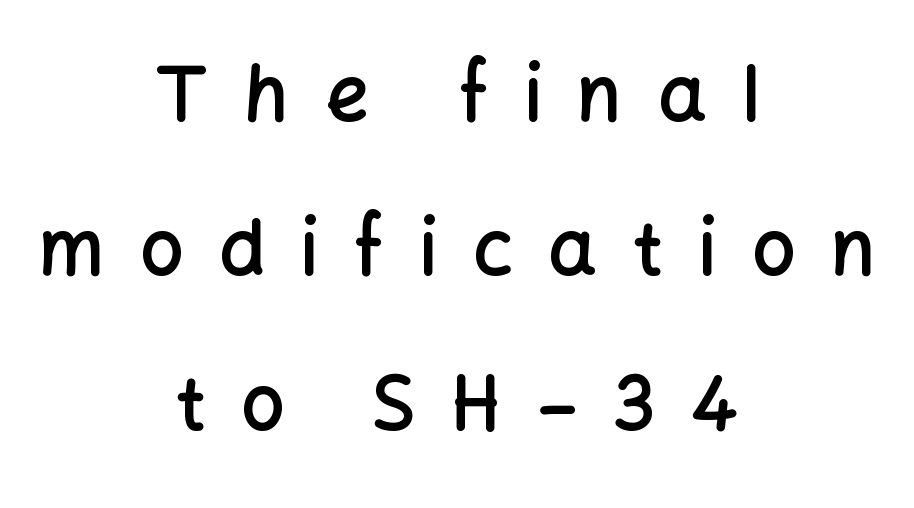
The image shows 76 px semibold sans-serif type, upright; set centered, loose line spacing (2.03x), unusually wide letter spacing (+0.47 em), not underlined; low stroke contrast and a medium x-height.
